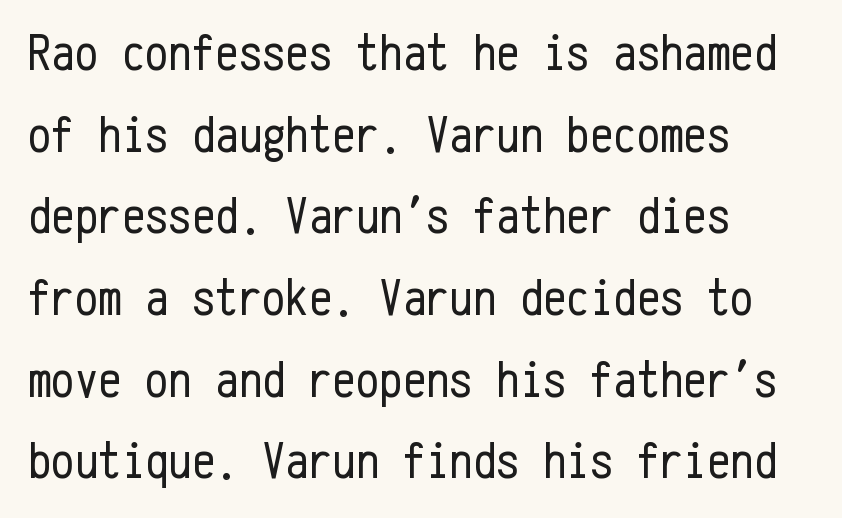
{"serif": "no", "italic": "no", "bold": "no", "weight": "regular", "width": "condensed", "stroke_contrast": "low", "x_height": "medium", "monospaced": "yes", "underline": "no", "align": "left", "line_spacing": "normal", "line_spacing_ratio": 1.57, "letter_spacing": "normal", "letter_spacing_em": 0.0, "glyph_px": 52}
